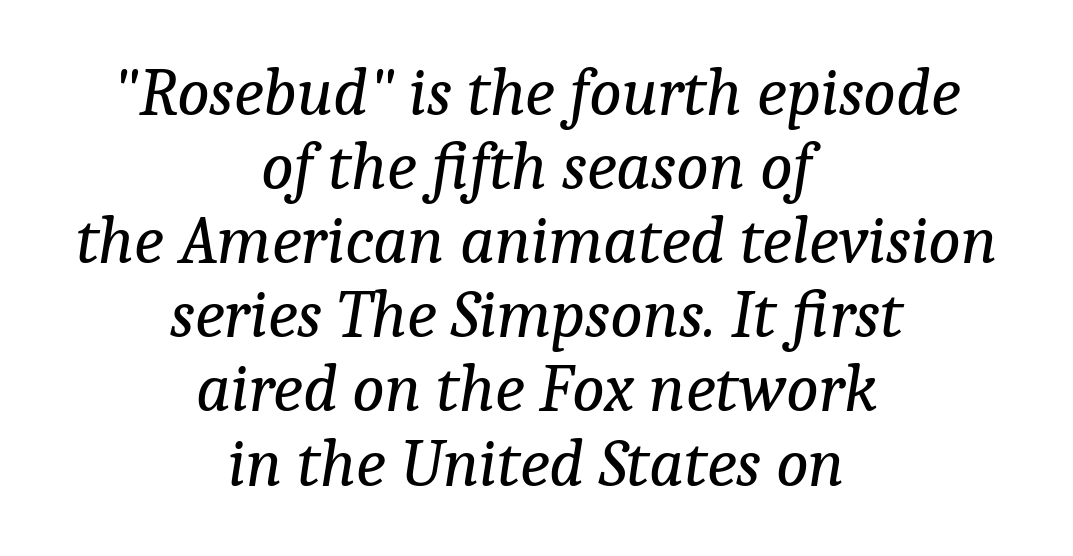
Q: Is the text bold? A: No.
Q: Is the text italic (slanted)? A: Yes, it leans right by about 9 degrees.
Q: Is the typeface a serif or a sans-serif typeface? A: Serif.
Q: Is the text underlined? A: No.
Q: How is the paragraph aligned? A: Centered.
Q: Is the spacing between letters normal or unusually wide? A: Normal.
Q: Is the spacing between lines tight, normal or loose? A: Tight.
Q: Width (condensed, normal, or wide)? A: Normal.
Q: Stroke contrast? A: Low.
Q: x-height? A: Medium.
Q: Monospaced? A: No.
